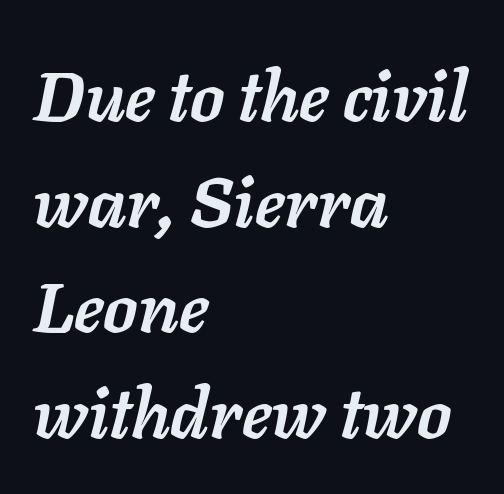
The image shows 70 px semibold type, italic (leaning right); set left-aligned, normal line spacing (1.51x), normal letter spacing, not underlined; low stroke contrast and a medium x-height.
